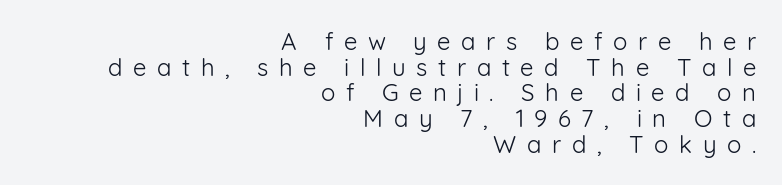
{"italic": "no", "bold": "no", "underline": "no", "align": "right", "line_spacing": "tight", "line_spacing_ratio": 1.07, "letter_spacing": "wide", "letter_spacing_em": 0.44, "glyph_px": 24}
